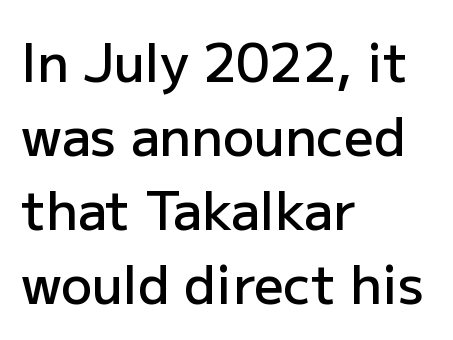
Type without underlining. The designer left line spacing at the default. The passage is arranged the way most books set body copy — flush left. The letters sit at their default tracking, neither squeezed nor spread. Typesetter's note: demi weight, one step under bold.
